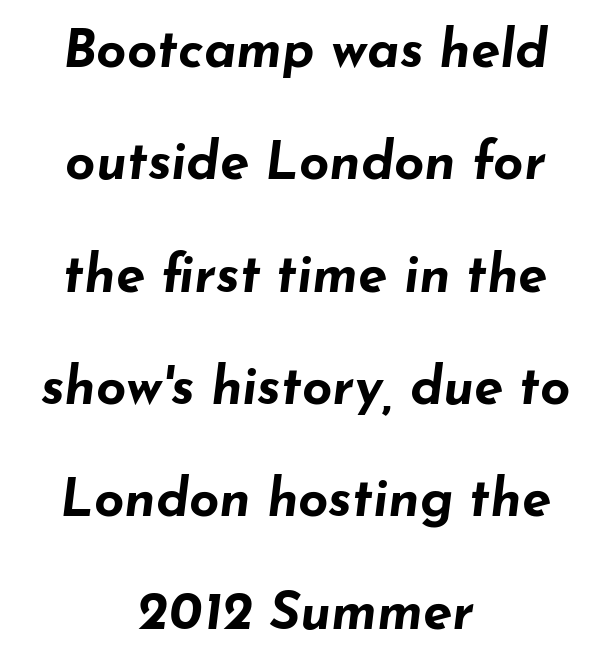
The image shows 53 px bold, wide type, italic (leaning right); set centered, loose line spacing (2.12x), normal letter spacing, not underlined; low stroke contrast and a small x-height.
